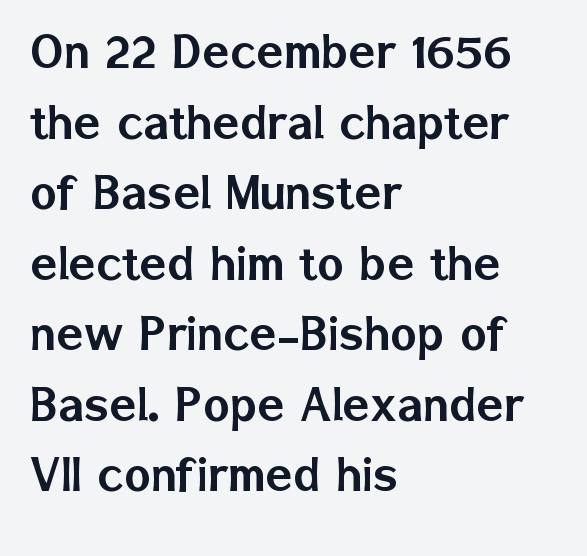
These lines are set flush left with a ragged right edge. Spacing verdict: proportional, widths tailored to each character. Evenly set lines give the paragraph a standard silhouette. Ascenders rise straight up at ninety degrees. The designer went with a sans here, leaving each stem footless. Standard letterfit; no display-style spreading of the glyphs.
